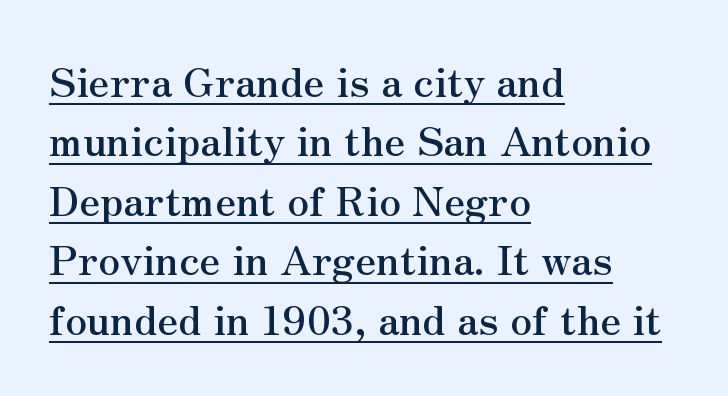
Every stem runs plumb, perpendicular to the baseline. The letters carry serifs — small finishing strokes at the ends of their stems. Glyph-to-glyph distance matches everyday printed text. The rendering uses natural spacing where letterforms have individual widths. Compared with typical paragraphs, the rows here are spaced about the same.
